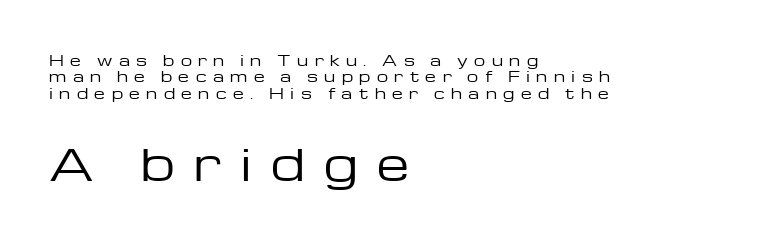
Q: Is the text bold? A: No.
Q: Is the text italic (slanted)? A: No, it is upright.
Q: Is the typeface a serif or a sans-serif typeface? A: Sans-serif.
Q: Is the text underlined? A: No.
Q: How is the paragraph aligned? A: Left-aligned.
Q: Is the spacing between letters normal or unusually wide? A: Unusually wide.
Q: Which block of text is set in a larger size, the first (top) or the second (bottom)? A: The second (bottom) one.
Q: Width (condensed, normal, or wide)? A: Wide.
Q: Stroke contrast? A: Low.
Q: x-height? A: Medium.
Q: Monospaced? A: No.
